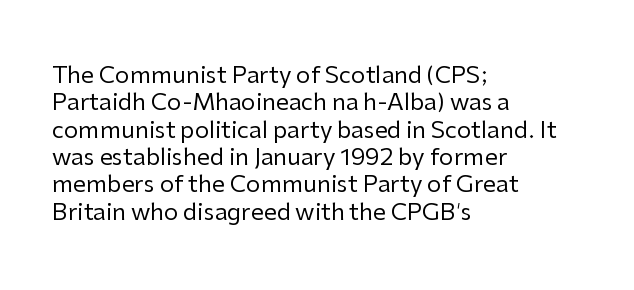
Unlike italic type, these characters show no tilt at all. In terms of letterspacing, this is plain default setting. Decoration check: the copy has no underline. The strokes are not fattened; the text isn't bold. Every row of glyphs begins at an identical x-position on the left.
